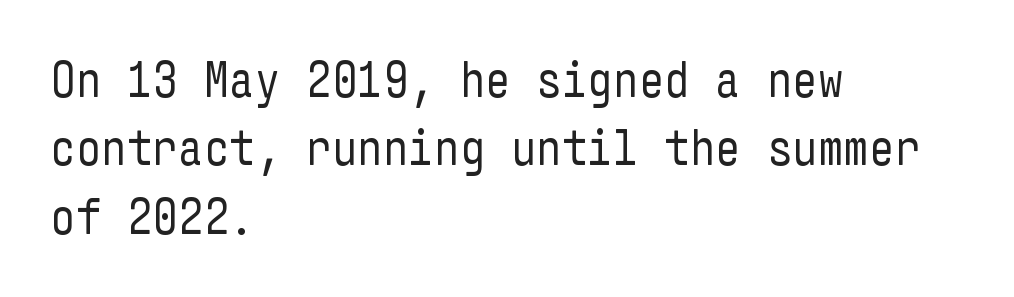
Q: Is the text bold? A: No.
Q: Is the text italic (slanted)? A: No, it is upright.
Q: Is the typeface a serif or a sans-serif typeface? A: Sans-serif.
Q: Is the text underlined? A: No.
Q: How is the paragraph aligned? A: Left-aligned.
Q: Is the spacing between letters normal or unusually wide? A: Normal.
Q: Is the spacing between lines tight, normal or loose? A: Normal.
Q: Width (condensed, normal, or wide)? A: Condensed.
Q: Stroke contrast? A: Low.
Q: x-height? A: Medium.
